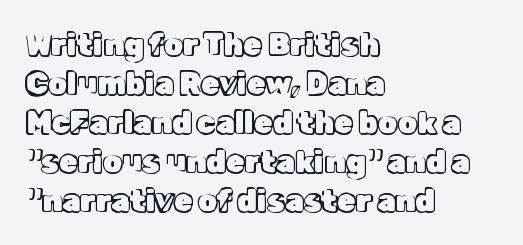
{"italic": "no", "width": "normal", "x_height": "medium", "monospaced": "no", "underline": "no", "align": "left", "line_spacing": "normal", "line_spacing_ratio": 1.3, "letter_spacing": "normal", "letter_spacing_em": 0.0, "glyph_px": 30}
